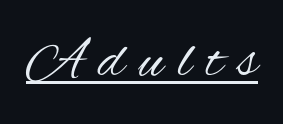
{"serif": "no", "bold": "no", "weight": "regular", "width": "condensed", "stroke_contrast": "medium", "x_height": "small", "monospaced": "no", "underline": "yes", "letter_spacing": "wide", "letter_spacing_em": 0.25, "glyph_px": 57}
